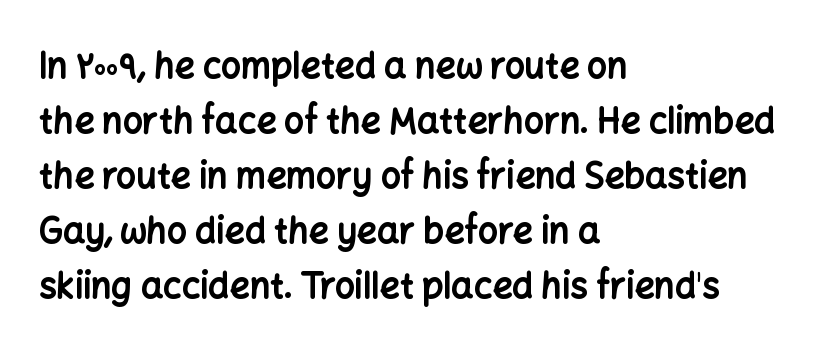
{"serif": "no", "italic": "no", "bold": "yes", "weight": "bold", "width": "normal", "stroke_contrast": "low", "x_height": "medium", "monospaced": "no", "underline": "no", "align": "left", "line_spacing": "normal", "line_spacing_ratio": 1.57, "letter_spacing": "normal", "letter_spacing_em": 0.0, "glyph_px": 35}
